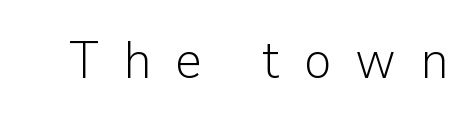
{"serif": "no", "italic": "no", "bold": "no", "weight": "light", "width": "normal", "stroke_contrast": "low", "x_height": "medium", "monospaced": "no", "underline": "no", "letter_spacing": "wide", "letter_spacing_em": 0.45, "glyph_px": 53}
